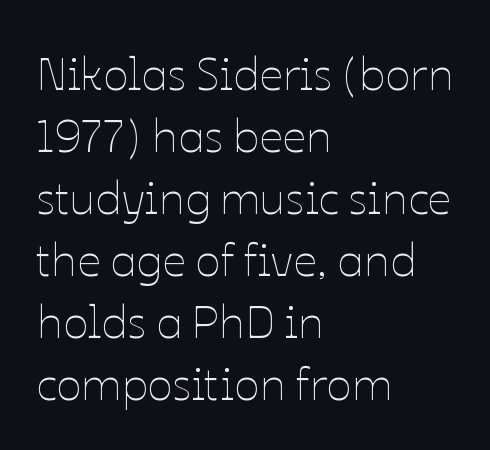
The image shows 47 px thin type, upright; set left-aligned, normal line spacing (1.32x), normal letter spacing, not underlined; low stroke contrast and a medium x-height.
